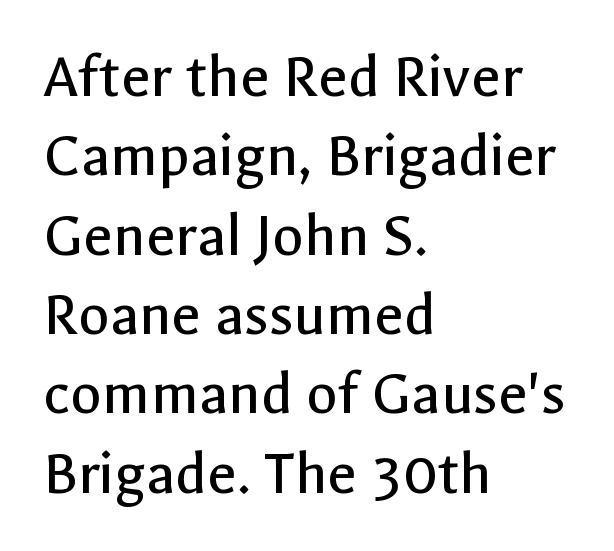
{"serif": "no", "italic": "no", "bold": "no", "weight": "regular", "width": "normal", "x_height": "medium", "monospaced": "no", "underline": "no", "align": "left", "line_spacing_ratio": 1.24, "letter_spacing": "normal", "letter_spacing_em": 0.0, "glyph_px": 64}
